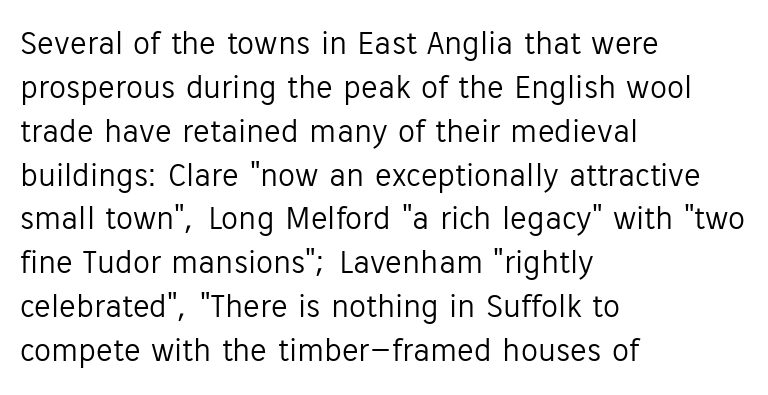
The image shows 34 px light sans-serif type, upright; set left-aligned, normal line spacing (1.29x), normal letter spacing, not underlined; low stroke contrast and a medium x-height.
